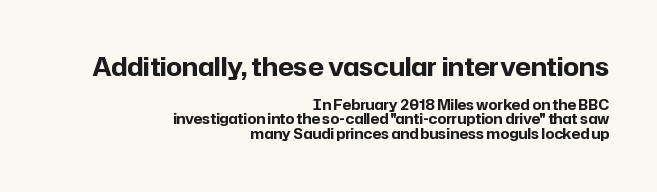
The image shows 25 px bold type, upright; set right-aligned, tight line spacing (1.03x), normal letter spacing, not underlined; the first (top) block is 1.79x larger.
